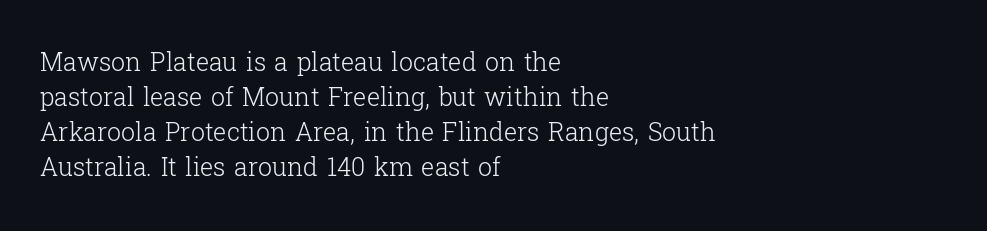
{"italic": "no", "bold": "no", "underline": "no", "align": "left", "line_spacing": "normal", "line_spacing_ratio": 1.4, "letter_spacing": "normal", "letter_spacing_em": 0.0, "glyph_px": 25}
